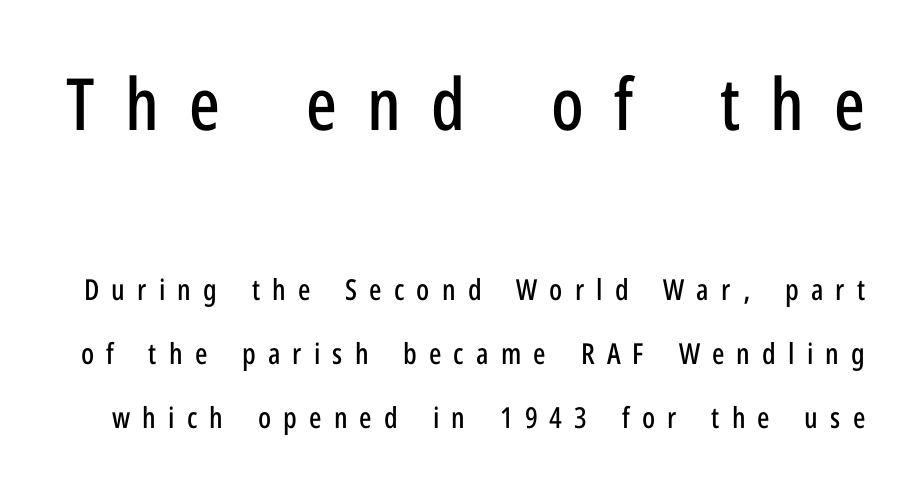
This is the regular roman posture of the typeface. Words float on clear page, feet unadorned. Proportional: the letters do not fall into vertical columns. This sample trades compactness for vertical openness between lines. Size hierarchy here favors the leading block over the trailing one. Observe the wide spacing: letters keep a clear distance from each other.
